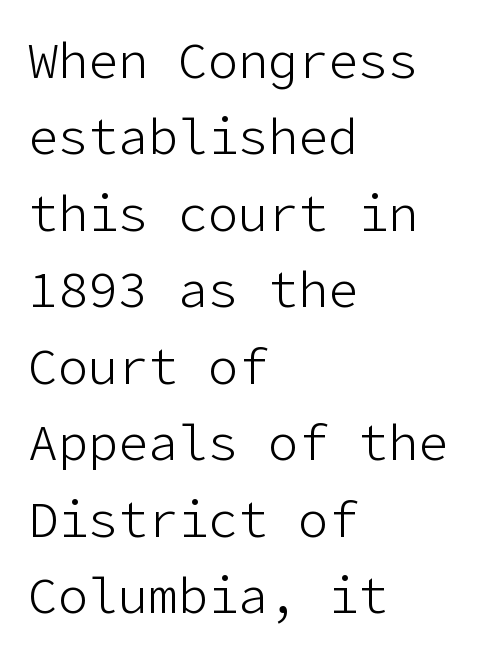
Q: Is the text bold? A: No.
Q: Is the text italic (slanted)? A: No, it is upright.
Q: Is the typeface a serif or a sans-serif typeface? A: Sans-serif.
Q: Is the text underlined? A: No.
Q: How is the paragraph aligned? A: Left-aligned.
Q: Is the spacing between letters normal or unusually wide? A: Normal.
Q: Is the spacing between lines tight, normal or loose? A: Normal.
Q: Width (condensed, normal, or wide)? A: Normal.
Q: Stroke contrast? A: Low.
Q: x-height? A: Medium.
